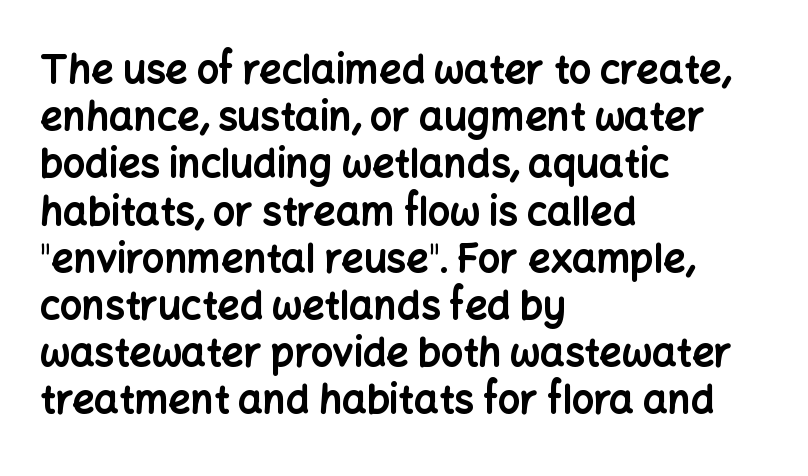
The rag falls on the right side of this text block. A roman cut, with each character standing at attention. Nobody touched the tracking dial on this one. Each glyph is drawn with heavy, bold strokes. Bare-footed words on every line.
